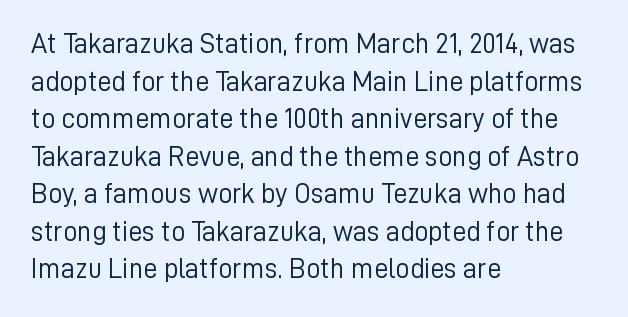
Is this a heavy cut? Hardly; it is regular or lighter. These lines sit exactly where default settings would place them. Look at the tracking — it's just the regular setting, nothing added. The ragged edge is on the right, which tells us the setting is flush left. Character widths vary here, with narrow letters taking less room than wide ones. Nope, not italic — everything's standing straight.
